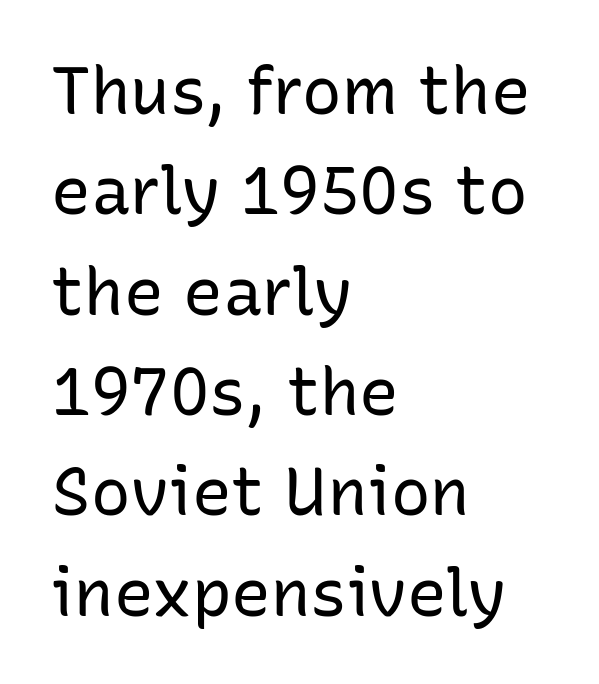
Q: Is the text bold? A: No.
Q: Is the text italic (slanted)? A: No, it is upright.
Q: Is the typeface a serif or a sans-serif typeface? A: Sans-serif.
Q: Is the text underlined? A: No.
Q: How is the paragraph aligned? A: Left-aligned.
Q: Is the spacing between letters normal or unusually wide? A: Normal.
Q: Is the spacing between lines tight, normal or loose? A: Normal.
Q: Width (condensed, normal, or wide)? A: Normal.
Q: Stroke contrast? A: Low.
Q: x-height? A: Medium.
Q: Monospaced? A: No.
